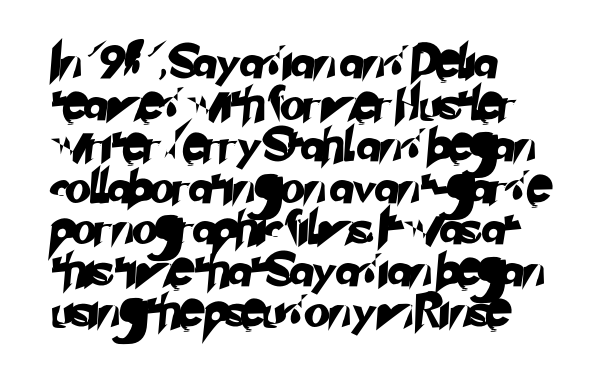
Q: Is the typeface a serif or a sans-serif typeface? A: Sans-serif.
Q: Is the text underlined? A: No.
Q: How is the paragraph aligned? A: Left-aligned.
Q: Is the spacing between letters normal or unusually wide? A: Normal.
Q: Is the spacing between lines tight, normal or loose? A: Normal.
Q: Width (condensed, normal, or wide)? A: Normal.
Q: Stroke contrast? A: Low.
Q: x-height? A: Small.
Q: Monospaced? A: No.
